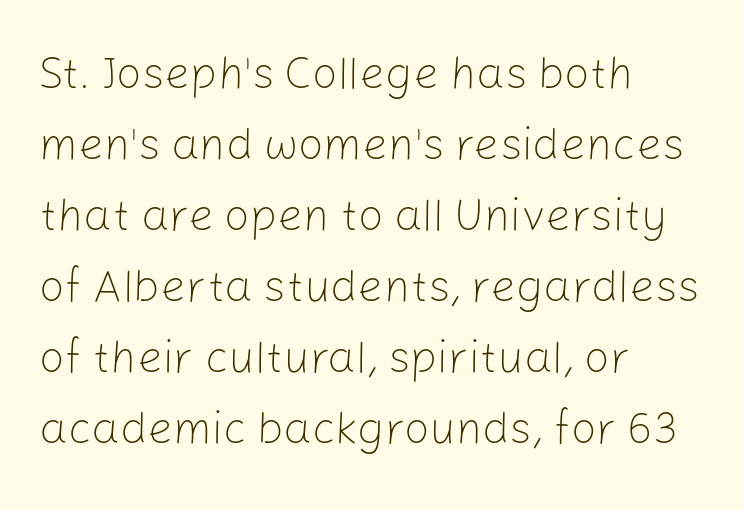
{"serif": "no", "italic": "no", "bold": "no", "weight": "light", "width": "normal", "stroke_contrast": "low", "x_height": "medium", "monospaced": "no", "underline": "no", "align": "left", "line_spacing": "normal", "line_spacing_ratio": 1.58, "letter_spacing": "normal", "letter_spacing_em": 0.0, "glyph_px": 45}
